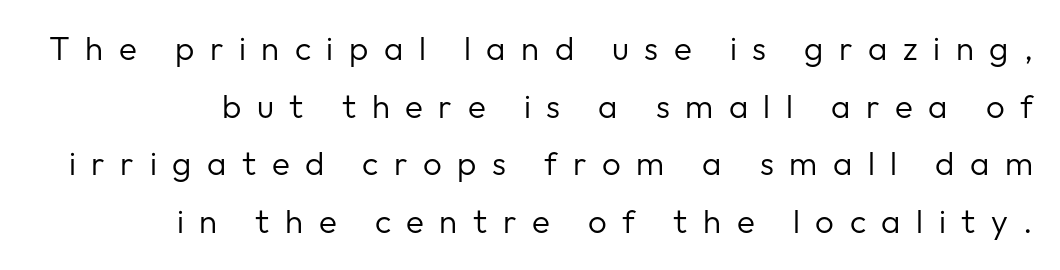
The face used here is proportionally spaced, like ordinary book or web type. Each stroke keeps to a modest, everyday thickness or less. Unlike italic type, these characters show no tilt at all. A sans-serif font was chosen for this passage. Short note: letters widely spaced. Type without underlining.
